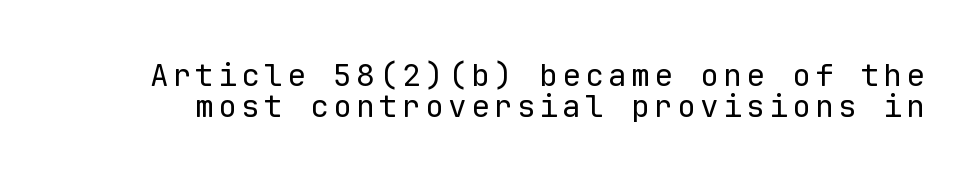
Q: Is the text bold? A: No.
Q: Is the text italic (slanted)? A: No, it is upright.
Q: Is the typeface a serif or a sans-serif typeface? A: Sans-serif.
Q: Is the text underlined? A: No.
Q: Is the spacing between lines tight, normal or loose? A: Tight.
Q: Width (condensed, normal, or wide)? A: Normal.
Q: Stroke contrast? A: Low.
Q: x-height? A: Medium.
Q: Monospaced? A: Yes.
